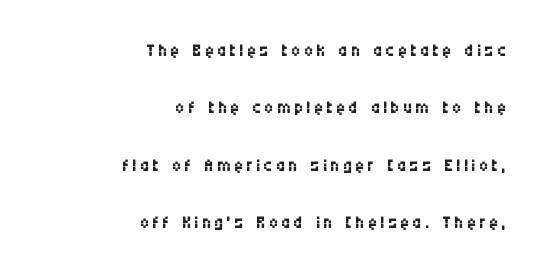
Summary of weight: not heavy and not bold. The typography opts for an upright posture over an oblique one. Right-aligned paragraph, ragged on the left. Horizontal bands of white between lines are thick stripes. Descenders are the only things crossing below the line.
